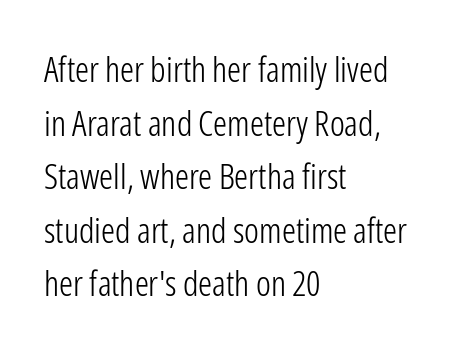
{"serif": "no", "italic": "no", "bold": "no", "weight": "light", "width": "condensed", "stroke_contrast": "low", "x_height": "medium", "monospaced": "no", "underline": "no", "align": "left", "line_spacing": "normal", "line_spacing_ratio": 1.53, "letter_spacing": "normal", "letter_spacing_em": 0.0, "glyph_px": 35}
